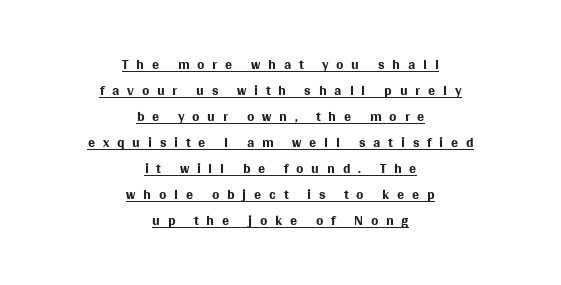
The image shows 21 px text type, upright; set centered, line spacing 1.24x, unusually wide letter spacing (+0.37 em), underlined.
